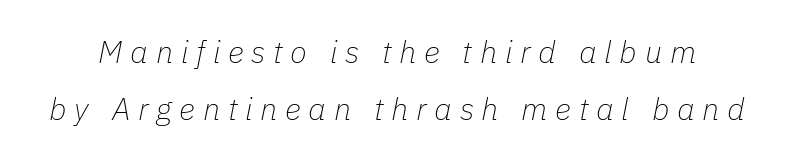
The rendering uses natural spacing where letterforms have individual widths. Heft: none added — not bold. The specimen reads as italic at a glance. Unmarked baselines from the first word to the last. Spacing between characters has been opened up far beyond the box default.
